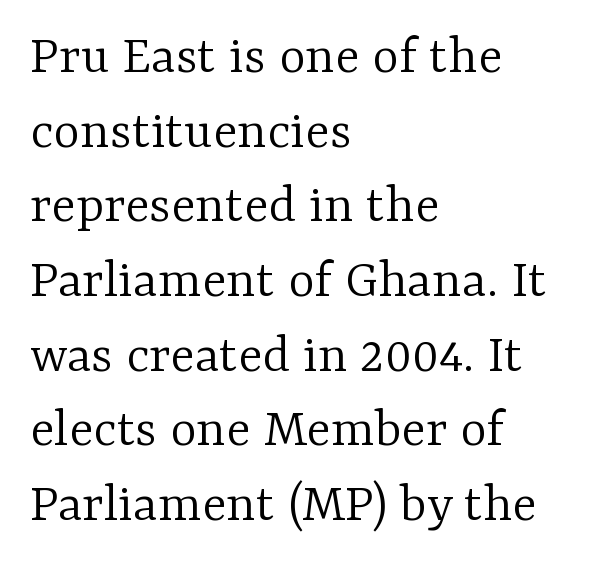
{"serif": "yes", "italic": "no", "bold": "no", "weight": "light", "width": "normal", "stroke_contrast": "low", "x_height": "medium", "monospaced": "no", "underline": "no", "align": "left", "line_spacing": "normal", "line_spacing_ratio": 1.31, "letter_spacing": "normal", "letter_spacing_em": 0.0, "glyph_px": 57}
